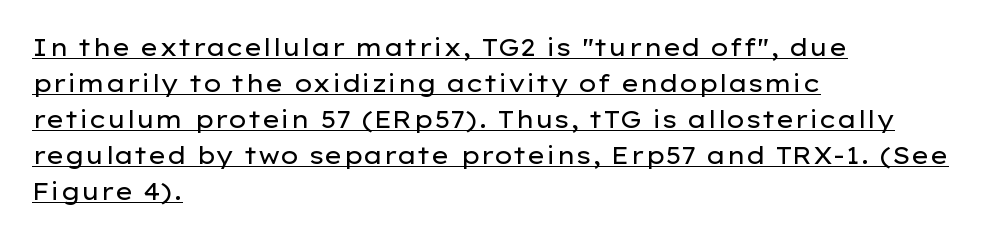
{"italic": "no", "bold": "no", "underline": "yes", "align": "left", "line_spacing": "normal", "line_spacing_ratio": 1.5, "letter_spacing": "normal", "letter_spacing_em": 0.0, "glyph_px": 24}
